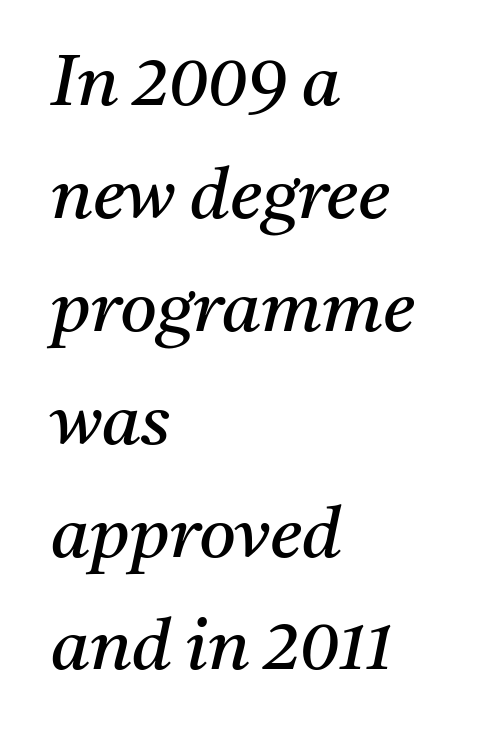
Q: Is the text bold? A: No.
Q: Is the text italic (slanted)? A: Yes, it leans right by about 11 degrees.
Q: Is the typeface a serif or a sans-serif typeface? A: Serif.
Q: Is the text underlined? A: No.
Q: How is the paragraph aligned? A: Left-aligned.
Q: Is the spacing between letters normal or unusually wide? A: Normal.
Q: Is the spacing between lines tight, normal or loose? A: Normal.
Q: Width (condensed, normal, or wide)? A: Normal.
Q: Stroke contrast? A: Medium.
Q: x-height? A: Medium.
Q: Monospaced? A: No.
